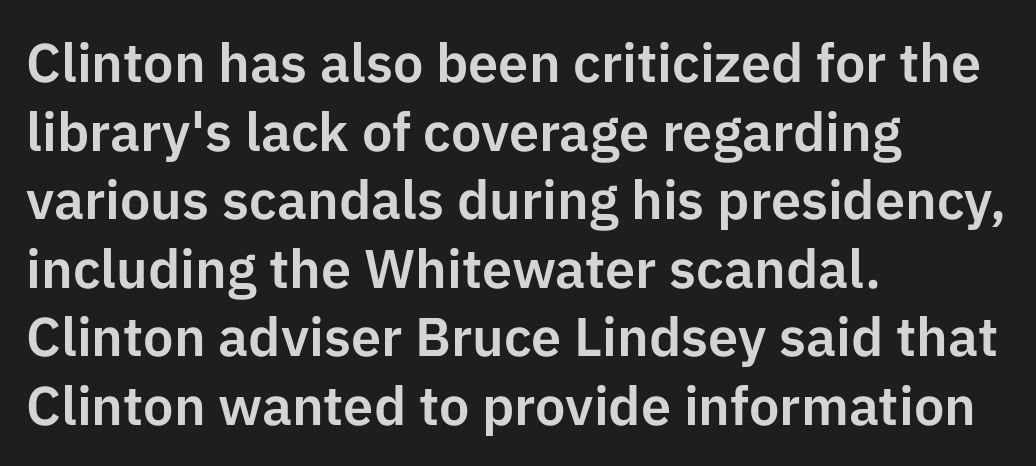
The image shows 54 px sans-serif type, upright; set left-aligned, normal line spacing (1.27x), normal letter spacing, not underlined; low stroke contrast and a medium x-height.
